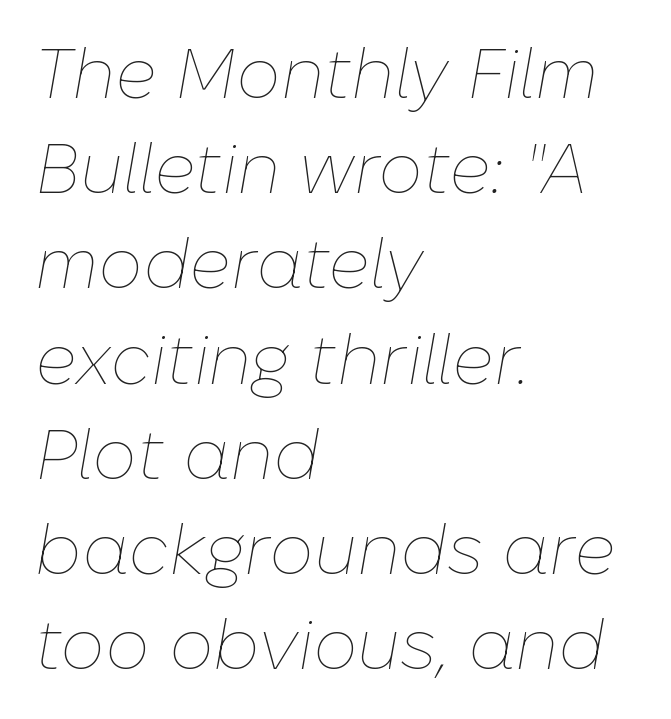
The image shows 70 px thin type, italic (leaning right); set left-aligned, normal line spacing (1.36x), normal letter spacing, not underlined; low stroke contrast and a medium x-height.
